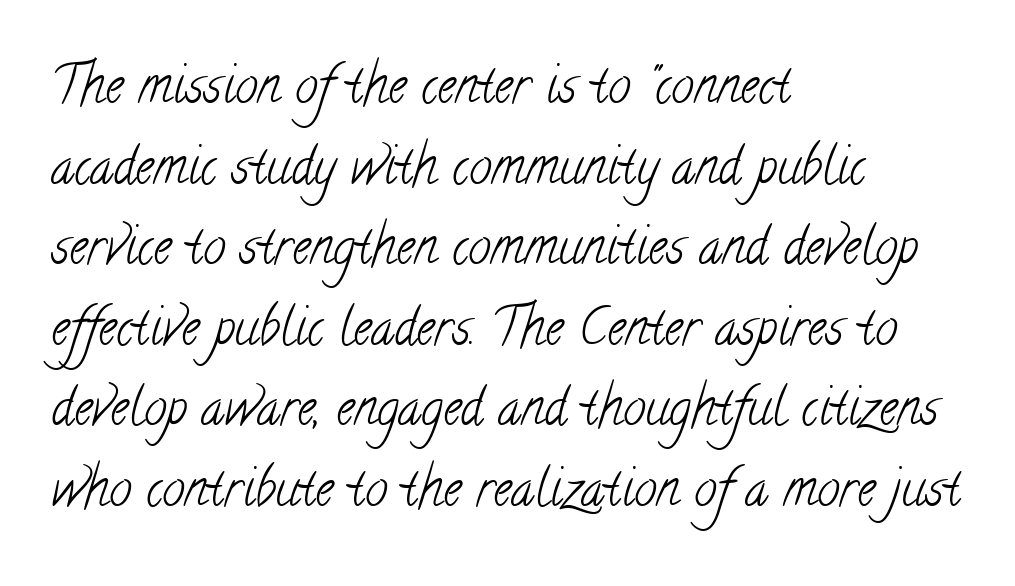
The image shows 51 px light, condensed serif type; set left-aligned, normal line spacing (1.58x), normal letter spacing, not underlined; low stroke contrast and a small x-height.
